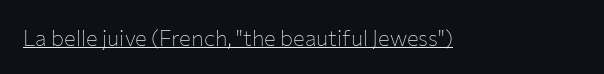
Q: Is the text bold? A: No.
Q: Is the text italic (slanted)? A: No, it is upright.
Q: Is the text underlined? A: Yes.
Q: Is the spacing between letters normal or unusually wide? A: Normal.
